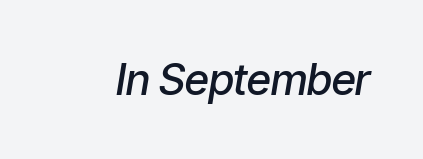
The image shows 43 px semibold, condensed type, italic (leaning right); set normal letter spacing, not underlined; low stroke contrast and a medium x-height.
